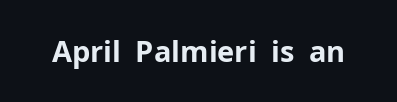
Q: Is the text bold? A: Yes.
Q: Is the text italic (slanted)? A: No, it is upright.
Q: Is the typeface a serif or a sans-serif typeface? A: Sans-serif.
Q: Is the text underlined? A: No.
Q: Is the spacing between letters normal or unusually wide? A: Normal.
Q: Width (condensed, normal, or wide)? A: Normal.
Q: Stroke contrast? A: Low.
Q: x-height? A: Medium.
Q: Monospaced? A: No.
